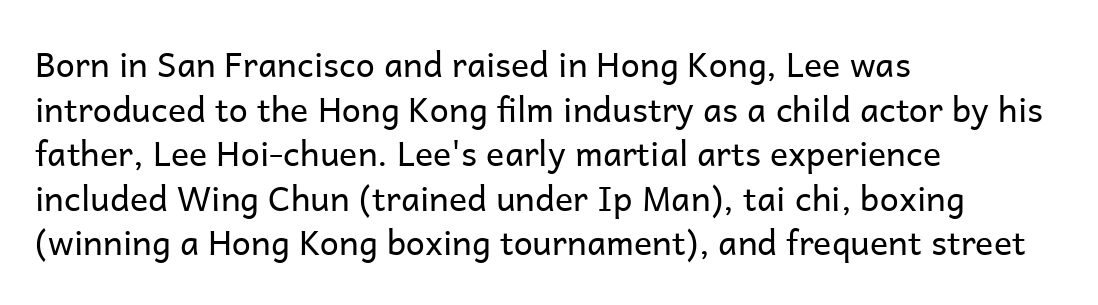
Q: Is the text bold? A: No.
Q: Is the text italic (slanted)? A: No, it is upright.
Q: Is the typeface a serif or a sans-serif typeface? A: Sans-serif.
Q: Is the text underlined? A: No.
Q: How is the paragraph aligned? A: Left-aligned.
Q: Is the spacing between letters normal or unusually wide? A: Normal.
Q: Is the spacing between lines tight, normal or loose? A: Normal.
Q: Width (condensed, normal, or wide)? A: Normal.
Q: Stroke contrast? A: Low.
Q: x-height? A: Medium.
Q: Monospaced? A: No.
